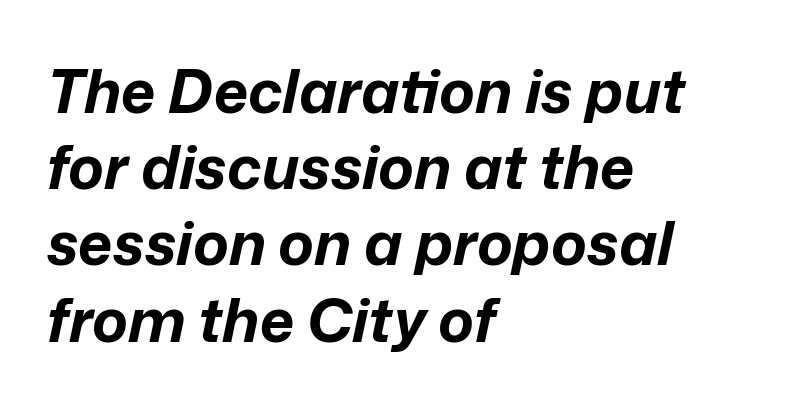
The image shows 60 px bold type, italic (leaning right); set left-aligned, normal line spacing (1.27x), normal letter spacing, not underlined; low stroke contrast and a medium x-height.
